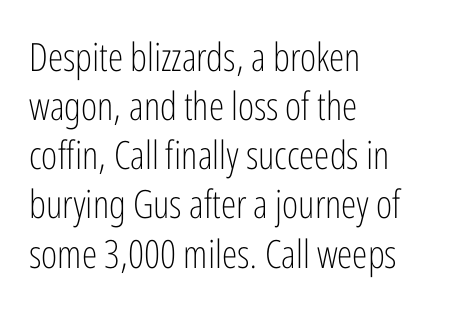
Posture: upright roman. A classic flush-left, rag-right setting is used for this passage. The passage shown is typeset with a sans-serif family. The gap between lines stays unmarked.
